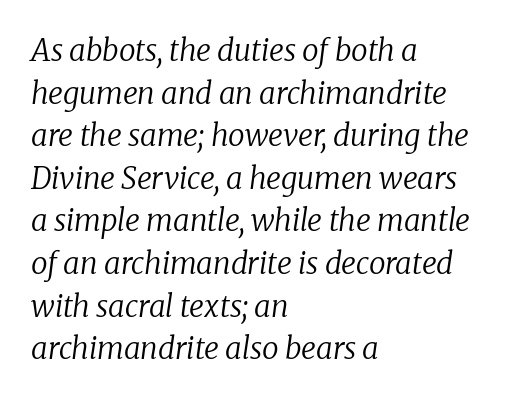
The image shows 30 px regular-weight serif type, italic (leaning right); set left-aligned, normal line spacing (1.42x), normal letter spacing, not underlined; low stroke contrast and a medium x-height.
